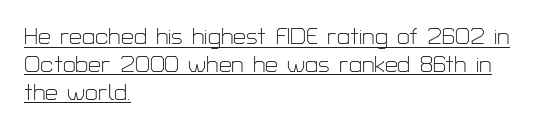
The image shows 23 px text type, upright; set left-aligned, line spacing 1.21x, normal letter spacing, underlined.
